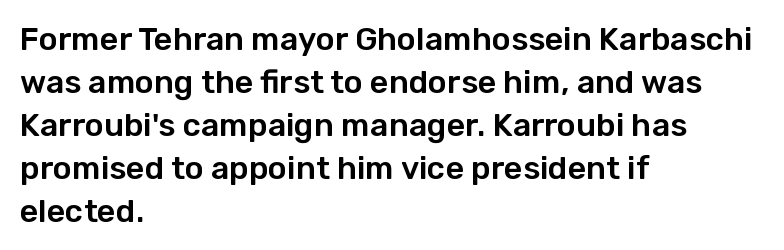
{"serif": "no", "italic": "no", "width": "normal", "stroke_contrast": "low", "x_height": "medium", "monospaced": "no", "underline": "no", "align": "left", "line_spacing": "normal", "line_spacing_ratio": 1.34, "letter_spacing": "normal", "letter_spacing_em": 0.0, "glyph_px": 32}
